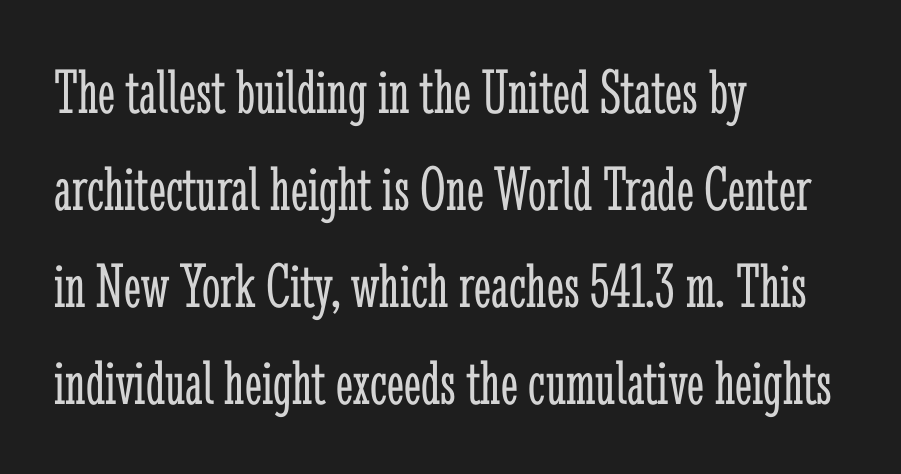
Q: Is the text bold? A: No.
Q: Is the text italic (slanted)? A: No, it is upright.
Q: Is the typeface a serif or a sans-serif typeface? A: Serif.
Q: Is the text underlined? A: No.
Q: How is the paragraph aligned? A: Left-aligned.
Q: Is the spacing between letters normal or unusually wide? A: Normal.
Q: Is the spacing between lines tight, normal or loose? A: Normal.
Q: Width (condensed, normal, or wide)? A: Condensed.
Q: Stroke contrast? A: Low.
Q: x-height? A: Medium.
Q: Monospaced? A: No.
